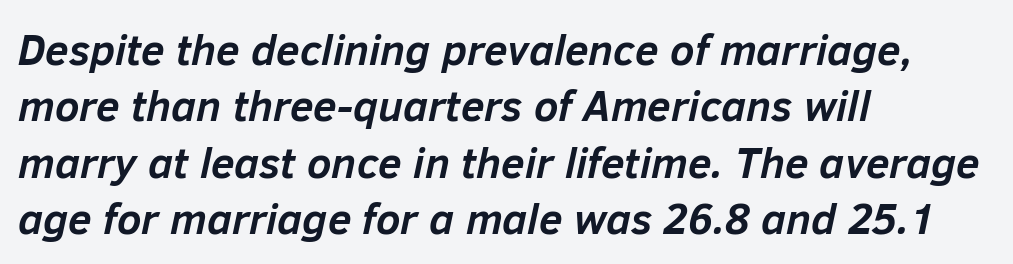
{"italic": "yes", "lean": "right", "slant_degrees": 12, "bold": "yes", "weight": "semibold", "width": "normal", "stroke_contrast": "low", "x_height": "medium", "monospaced": "no", "underline": "no", "align": "left", "line_spacing": "normal", "line_spacing_ratio": 1.31, "letter_spacing": "normal", "letter_spacing_em": 0.0, "glyph_px": 43}
